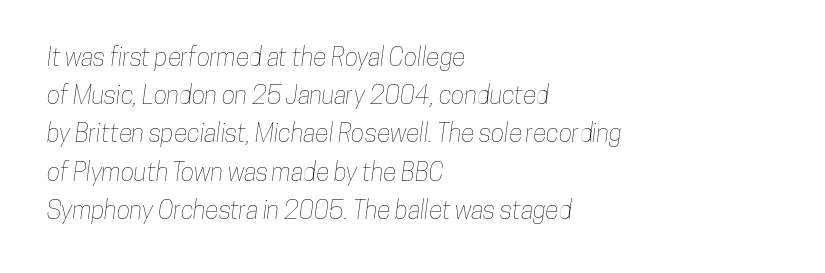
Horizontally, the lines are justified to the leading edge only. These lines sit exactly where default settings would place them. The tracking reads as untouched default to a designer's eye. The string is rendered with underlining switched off.
